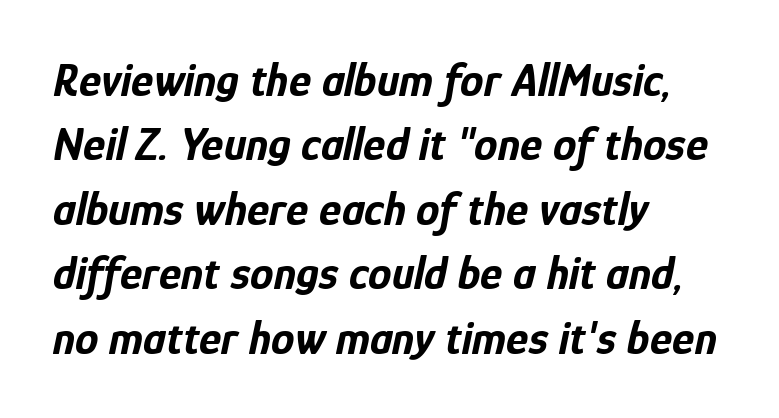
The image shows 47 px bold, condensed type, italic (leaning right); set left-aligned, normal line spacing (1.37x), normal letter spacing, not underlined; low stroke contrast and a medium x-height.
